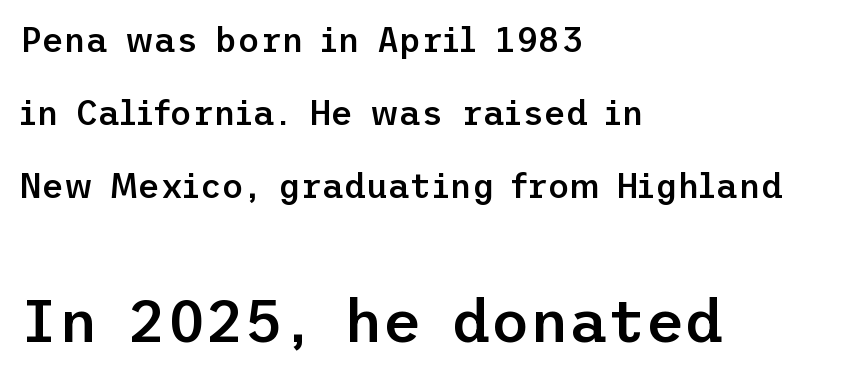
The setting favours the left margin, as ordinary paragraphs usually do. Posture: upright roman. Type size steps up from the first block to the second. Plain, unruled lines of type. Typesetter's note: demi weight, one step under bold.
